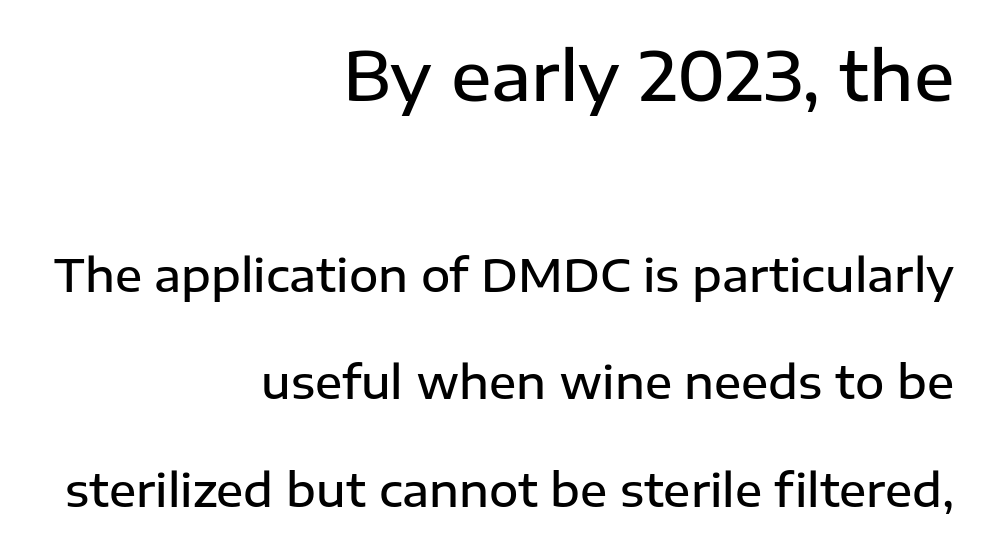
The image shows 67 px semibold sans-serif type, upright; set right-aligned, loose line spacing (2.39x), normal letter spacing, not underlined; the first (top) block is 1.49x larger; low stroke contrast and a medium x-height.
